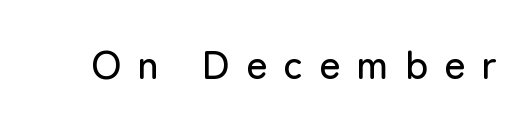
Q: Is the text italic (slanted)? A: No, it is upright.
Q: Is the typeface a serif or a sans-serif typeface? A: Sans-serif.
Q: Is the text underlined? A: No.
Q: Is the spacing between letters normal or unusually wide? A: Unusually wide.
Q: Width (condensed, normal, or wide)? A: Normal.
Q: Stroke contrast? A: Low.
Q: x-height? A: Medium.
Q: Monospaced? A: No.
